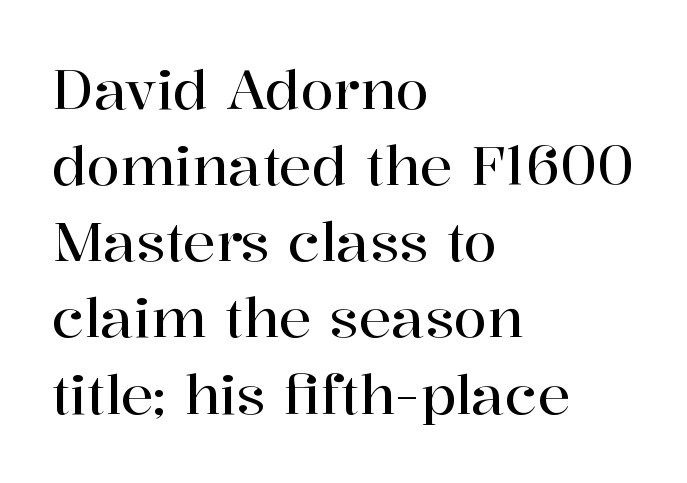
{"serif": "yes", "italic": "no", "width": "normal", "stroke_contrast": "high", "x_height": "medium", "monospaced": "no", "underline": "no", "align": "left", "line_spacing": "normal", "line_spacing_ratio": 1.41, "letter_spacing": "normal", "letter_spacing_em": 0.0, "glyph_px": 54}
